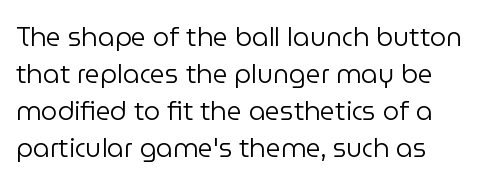
Q: Is the text bold? A: No.
Q: Is the text italic (slanted)? A: No, it is upright.
Q: Is the text underlined? A: No.
Q: How is the paragraph aligned? A: Left-aligned.
Q: Is the spacing between letters normal or unusually wide? A: Normal.
Q: Is the spacing between lines tight, normal or loose? A: Normal.
